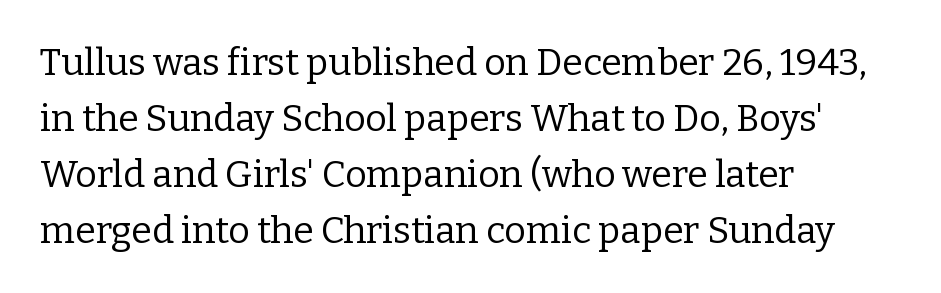
Tracking here is standard; glyphs follow each other at the usual distance. Nothing heavy about these letters — not bold at all. If you drew a line through each stem, it would be perfectly vertical. Little horizontal feet cap the strokes, marking this as serif type. Check under the words: just untouched page.
